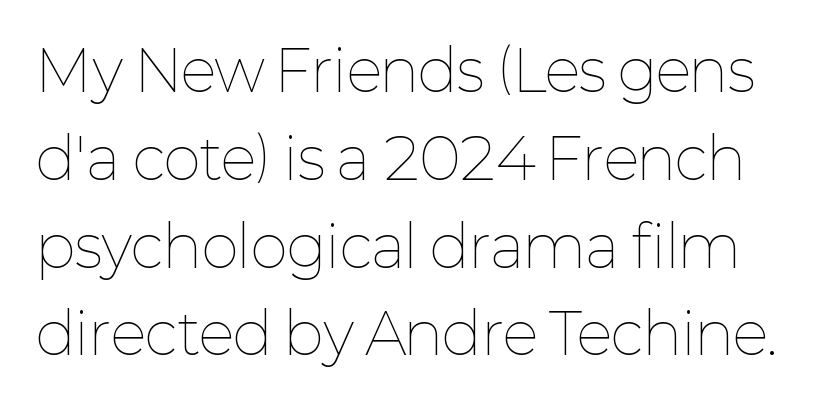
The image shows 57 px thin type, upright; set normal line spacing (1.54x), normal letter spacing, not underlined; low stroke contrast and a medium x-height.
